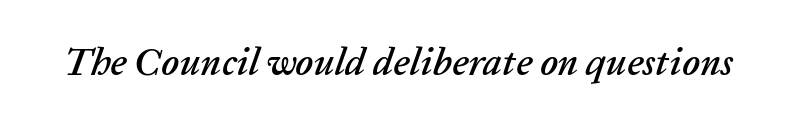
Q: Is the text italic (slanted)? A: Yes, it leans right by about 20 degrees.
Q: Is the text underlined? A: No.
Q: Is the spacing between letters normal or unusually wide? A: Normal.
Q: Width (condensed, normal, or wide)? A: Normal.
Q: Stroke contrast? A: Low.
Q: x-height? A: Medium.
Q: Monospaced? A: No.
